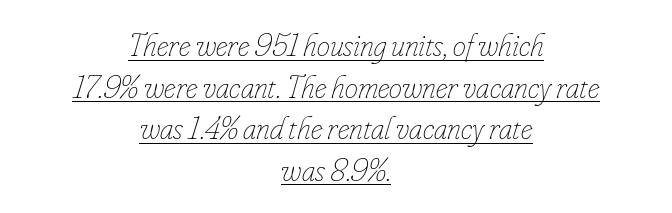
The image shows 33 px thin, condensed type, italic (leaning right); set centered, normal line spacing (1.26x), normal letter spacing, underlined; low stroke contrast and a small x-height.
